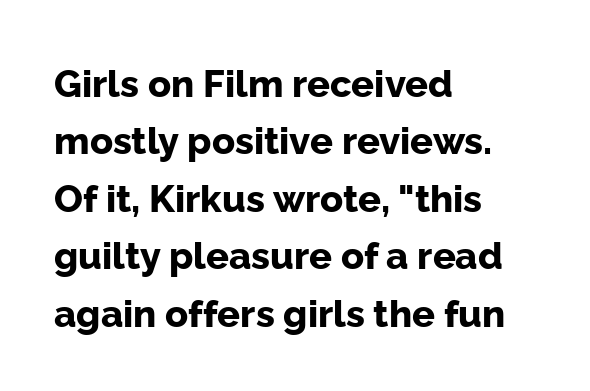
Tracking value appears to be zero — textbook default spacing. Proportional: the letters do not fall into vertical columns. Bare-footed words on every line. When letters stand straight like this, we call the style roman or upright. Line spacing here is normal. Pretty heavy lettering here — definitely bold.
